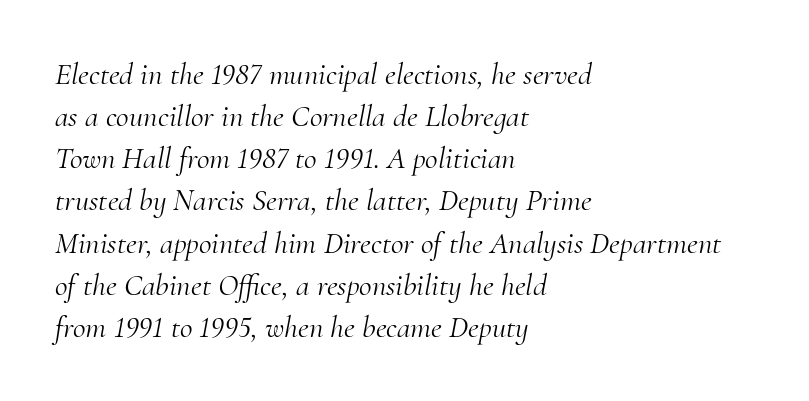
The image shows 31 px light serif type, italic (leaning right); set left-aligned, normal line spacing (1.36x), normal letter spacing, not underlined; medium stroke contrast and a small x-height.
